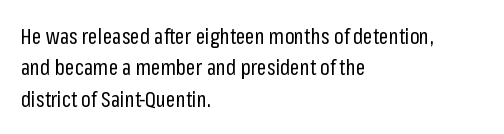
Ordinary non-slanted type is in use. Honestly, the row spacing looks completely unremarkable. These lines keep a tight, regular rhythm from letter to letter. These lines stack with their left ends in a neat column.
